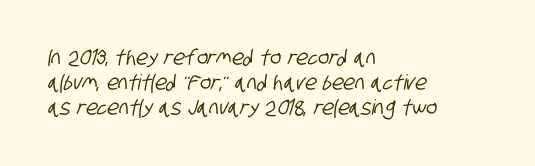
Q: Is the text underlined? A: No.
Q: How is the paragraph aligned? A: Left-aligned.
Q: Is the spacing between letters normal or unusually wide? A: Normal.
